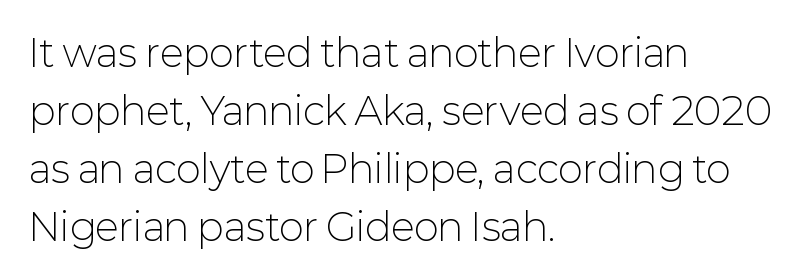
Q: Is the text bold? A: No.
Q: Is the text italic (slanted)? A: No, it is upright.
Q: Is the typeface a serif or a sans-serif typeface? A: Sans-serif.
Q: Is the text underlined? A: No.
Q: How is the paragraph aligned? A: Left-aligned.
Q: Is the spacing between letters normal or unusually wide? A: Normal.
Q: Is the spacing between lines tight, normal or loose? A: Normal.
Q: Width (condensed, normal, or wide)? A: Normal.
Q: Stroke contrast? A: Low.
Q: x-height? A: Medium.
Q: Monospaced? A: No.
